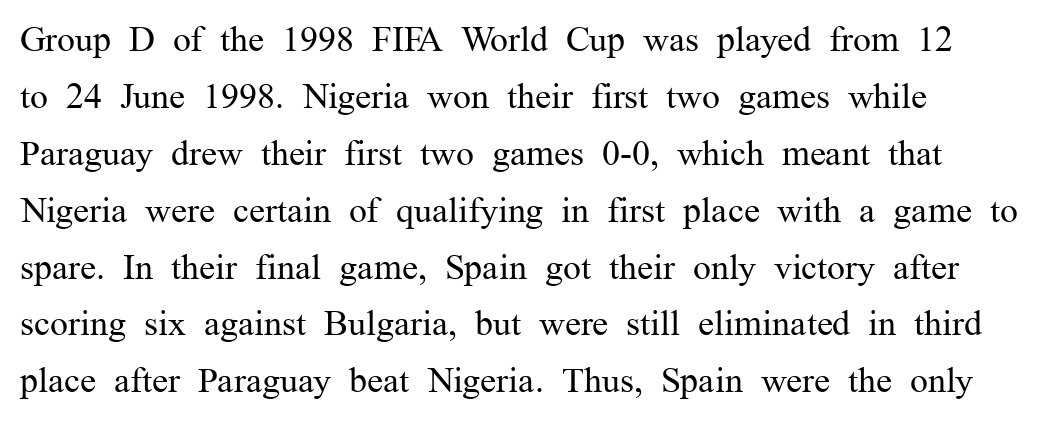
The image shows 36 px regular-weight serif type, upright; set normal line spacing (1.58x), normal letter spacing, not underlined; medium stroke contrast and a medium x-height.
